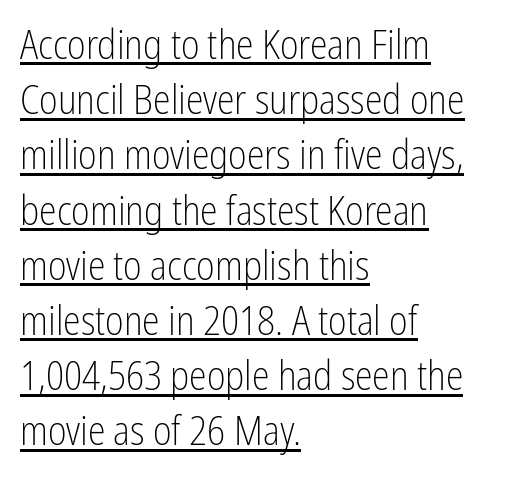
{"serif": "no", "italic": "no", "bold": "no", "weight": "light", "width": "condensed", "stroke_contrast": "low", "x_height": "medium", "monospaced": "no", "underline": "yes", "align": "left", "line_spacing": "normal", "line_spacing_ratio": 1.38, "letter_spacing": "normal", "letter_spacing_em": 0.0, "glyph_px": 40}
